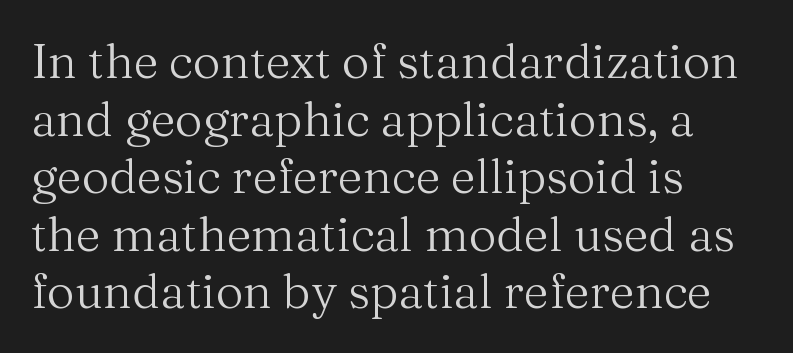
Inter-character spacing is left at the font's built-in metrics. The strokes carry an ordinary text weight at most. Every character sits straight up, as roman type does. The compositor pushed each line to the left boundary.
